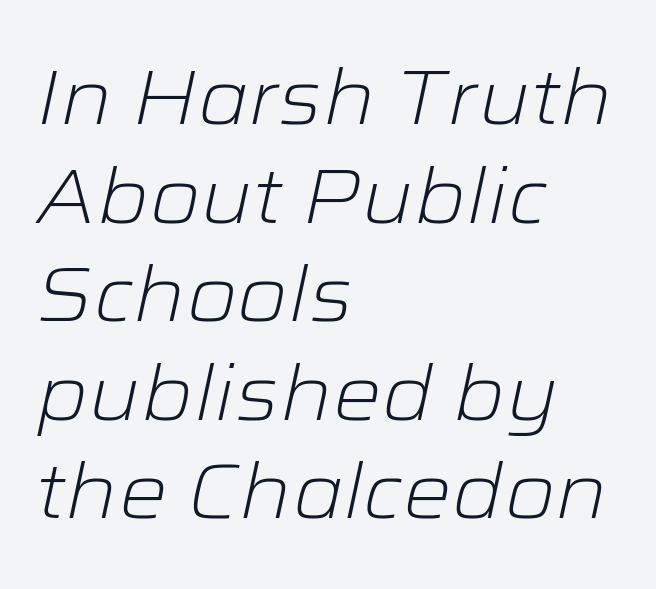
Q: Is the text bold? A: No.
Q: Is the text italic (slanted)? A: Yes, it leans right by about 12 degrees.
Q: Is the text underlined? A: No.
Q: How is the paragraph aligned? A: Left-aligned.
Q: Is the spacing between letters normal or unusually wide? A: Normal.
Q: Is the spacing between lines tight, normal or loose? A: Normal.
Q: Width (condensed, normal, or wide)? A: Wide.
Q: Stroke contrast? A: Low.
Q: x-height? A: Medium.
Q: Monospaced? A: No.
